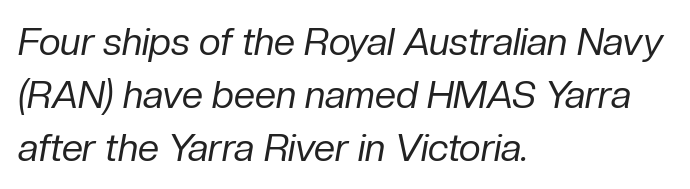
The image shows 38 px regular-weight type, italic (leaning right); set left-aligned, normal line spacing (1.39x), normal letter spacing, not underlined; low stroke contrast and a medium x-height.
